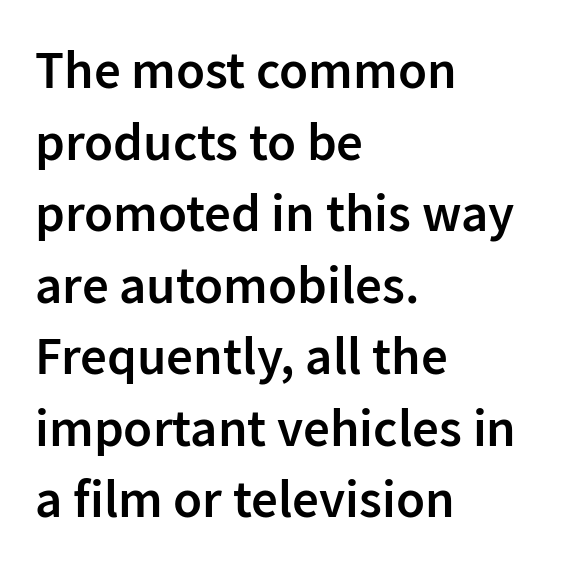
{"serif": "no", "italic": "no", "bold": "semi", "weight": "semibold", "width": "normal", "stroke_contrast": "low", "x_height": "medium", "monospaced": "no", "underline": "no", "align": "left", "line_spacing": "normal", "line_spacing_ratio": 1.35, "letter_spacing": "normal", "letter_spacing_em": 0.0, "glyph_px": 53}
